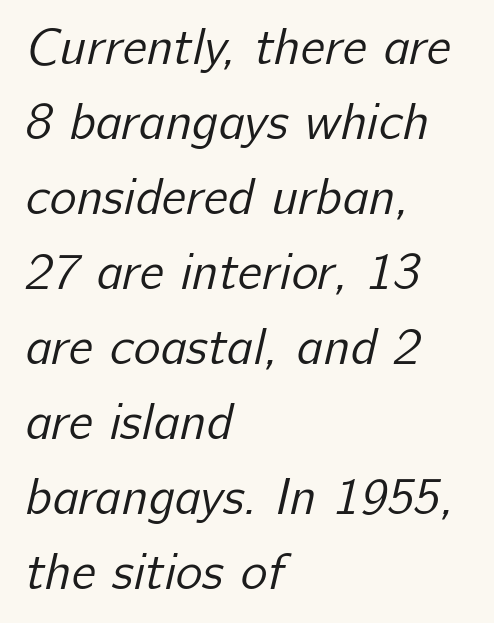
This sample has the flowing, uneven cadence of proportional lettering. Caption: standard tracking, unaltered. This sample keeps an unexceptional amount of space between lines. Is the stroke heavy? The answer is a plain regular-or-lighter. In CSS terms this would be text-align: left. The glyphs are unaccompanied by any horizontal stroke below them.
